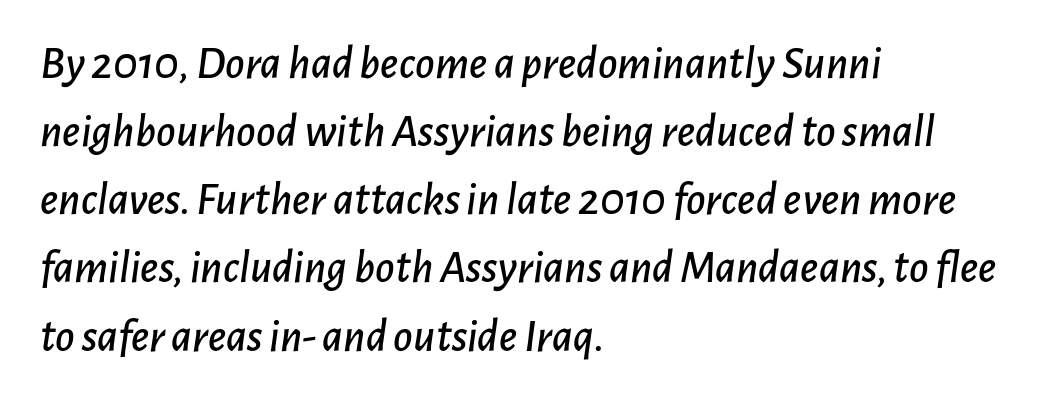
The image shows 47 px text type, italic (leaning right); set left-aligned, normal line spacing (1.45x), normal letter spacing, not underlined; low stroke contrast and a medium x-height.
